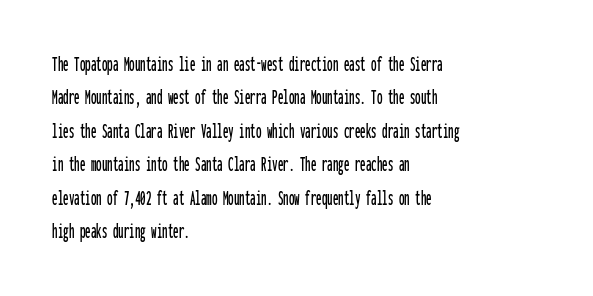
{"italic": "no", "underline": "no", "align": "left", "line_spacing": "normal", "line_spacing_ratio": 1.52, "letter_spacing": "normal", "letter_spacing_em": 0.0, "glyph_px": 22}
